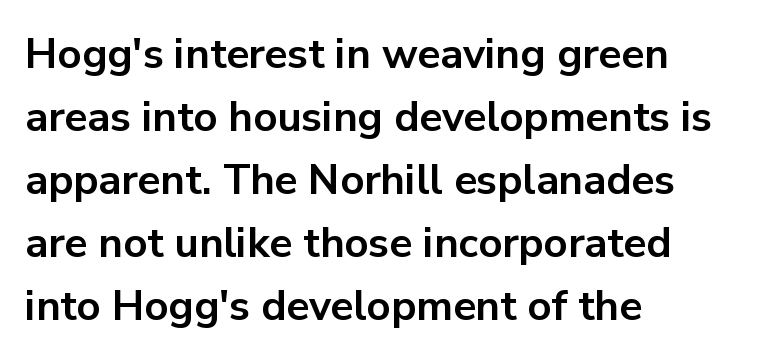
{"serif": "no", "italic": "no", "bold": "yes", "weight": "bold", "width": "normal", "stroke_contrast": "low", "x_height": "medium", "monospaced": "no", "underline": "no", "align": "left", "line_spacing": "normal", "line_spacing_ratio": 1.5, "letter_spacing": "normal", "letter_spacing_em": 0.0, "glyph_px": 42}
